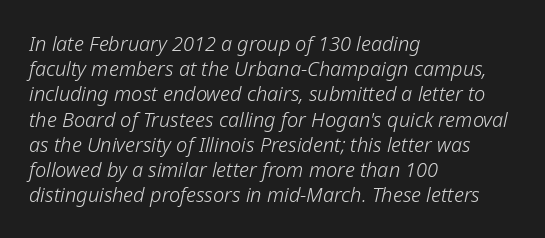
The image shows 20 px text type, italic (leaning right); set left-aligned, normal line spacing (1.26x), normal letter spacing, not underlined.
